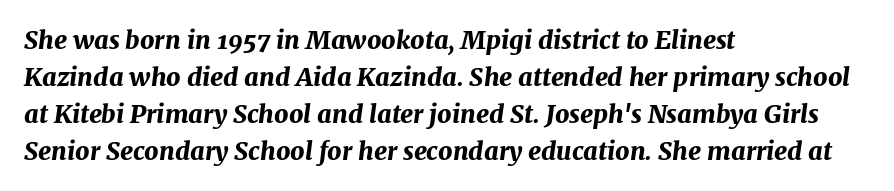
The image shows 25 px bold type, italic (leaning right); set left-aligned, normal line spacing (1.48x), normal letter spacing, not underlined.
